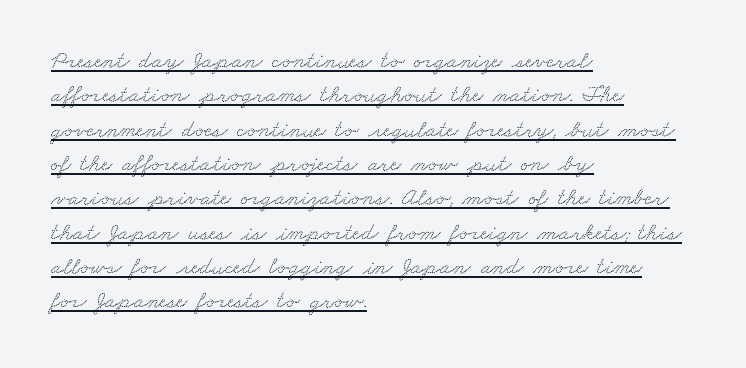
Compared with typical body copy, the letter spacing here is the same. The line-height multiplier appears to be the usual default. The ragged edge is on the right, which tells us the setting is flush left. The rendering uses the underline text-decoration.
